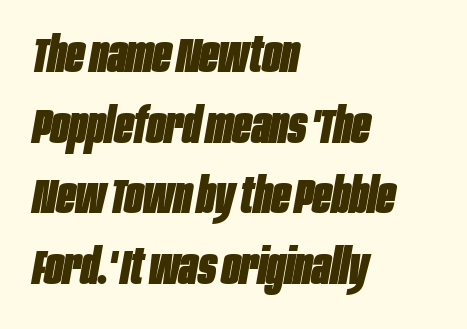
Q: Is the text bold? A: Yes.
Q: Is the text italic (slanted)? A: Yes, it leans right by about 10 degrees.
Q: Is the text underlined? A: No.
Q: How is the paragraph aligned? A: Left-aligned.
Q: Is the spacing between letters normal or unusually wide? A: Normal.
Q: Is the spacing between lines tight, normal or loose? A: Normal.
Q: Width (condensed, normal, or wide)? A: Condensed.
Q: Stroke contrast? A: Low.
Q: x-height? A: Large.
Q: Monospaced? A: No.
